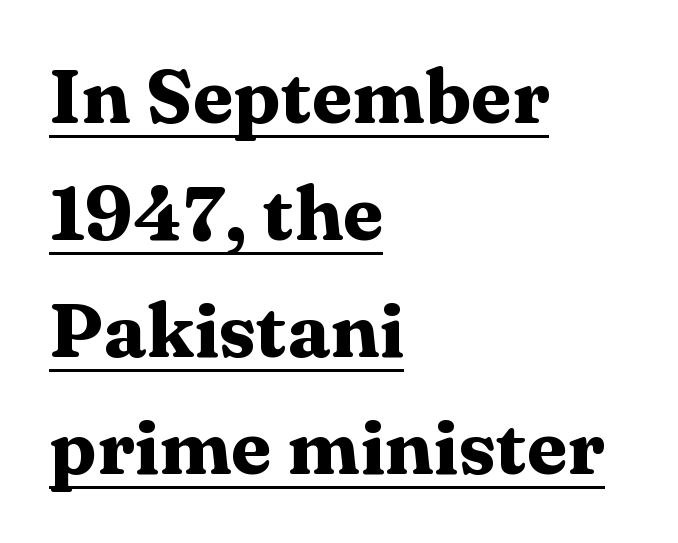
Here the designer chose a conventional face with non-uniform glyph widths. Every stem runs plumb, perpendicular to the baseline. Interline gaps are of average width in this sample. Strokes here are thick enough to call this a true bold.
